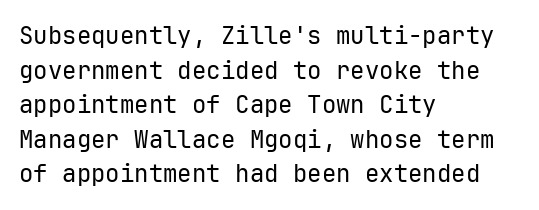
The image shows 24 px text type, upright; set left-aligned, normal line spacing (1.44x), normal letter spacing, not underlined.
